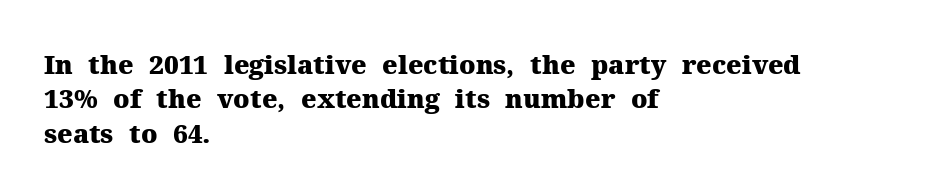
The image shows 26 px bold type, upright; set left-aligned, normal line spacing (1.32x), normal letter spacing, not underlined.
